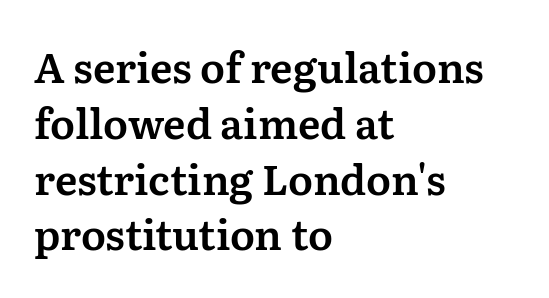
Q: Is the text italic (slanted)? A: No, it is upright.
Q: Is the typeface a serif or a sans-serif typeface? A: Serif.
Q: Is the text underlined? A: No.
Q: How is the paragraph aligned? A: Left-aligned.
Q: Is the spacing between letters normal or unusually wide? A: Normal.
Q: Is the spacing between lines tight, normal or loose? A: Normal.
Q: Width (condensed, normal, or wide)? A: Normal.
Q: Stroke contrast? A: Medium.
Q: x-height? A: Medium.
Q: Monospaced? A: No.
